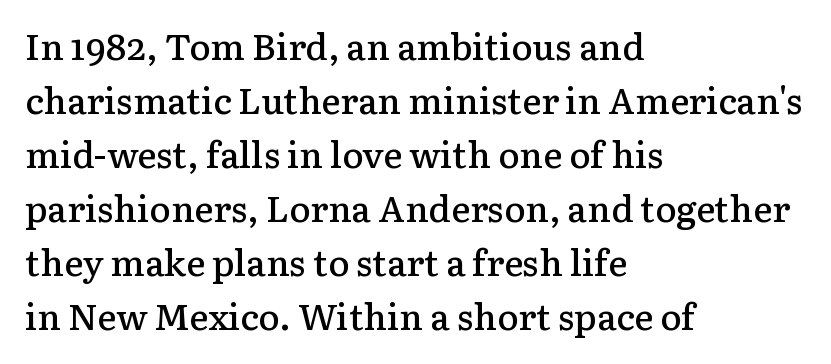
{"serif": "yes", "italic": "no", "bold": "semi", "weight": "semibold", "width": "normal", "stroke_contrast": "low", "x_height": "medium", "monospaced": "no", "underline": "no", "align": "left", "line_spacing": "normal", "line_spacing_ratio": 1.5, "letter_spacing": "normal", "letter_spacing_em": 0.0, "glyph_px": 36}
